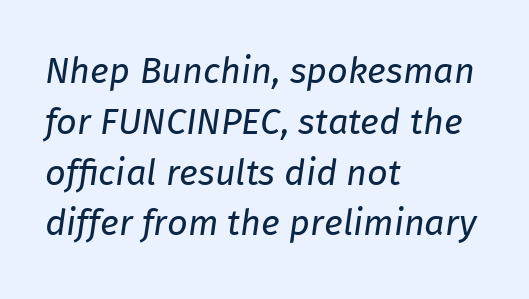
The image shows 36 px regular-weight type, italic (leaning right); set left-aligned, normal line spacing (1.41x), normal letter spacing, not underlined; low stroke contrast and a medium x-height.
